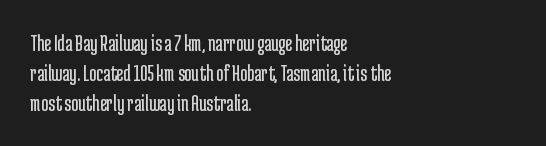
Q: Is the text bold? A: No.
Q: Is the text italic (slanted)? A: No, it is upright.
Q: Is the text underlined? A: No.
Q: How is the paragraph aligned? A: Left-aligned.
Q: Is the spacing between letters normal or unusually wide? A: Normal.
Q: Is the spacing between lines tight, normal or loose? A: Normal.
